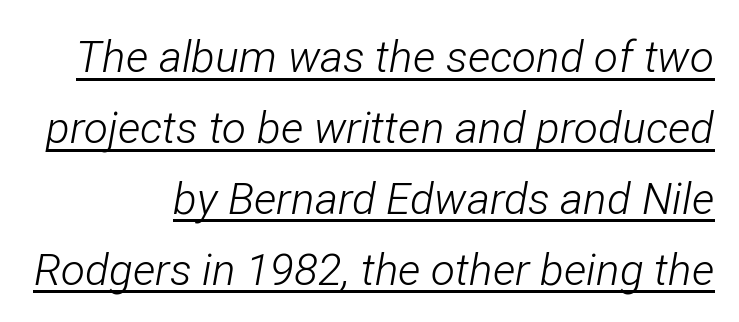
The image shows 44 px light, condensed type, italic (leaning right); set normal line spacing (1.61x), normal letter spacing, underlined; low stroke contrast and a medium x-height.
